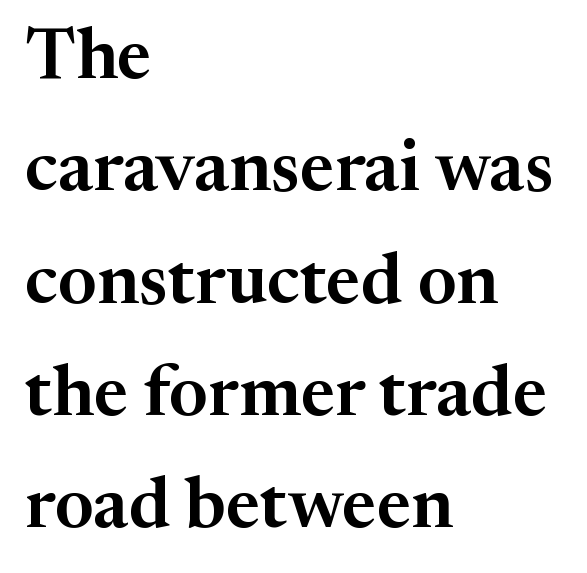
Q: Is the text italic (slanted)? A: No, it is upright.
Q: Is the typeface a serif or a sans-serif typeface? A: Serif.
Q: Is the text underlined? A: No.
Q: How is the paragraph aligned? A: Left-aligned.
Q: Is the spacing between letters normal or unusually wide? A: Normal.
Q: Is the spacing between lines tight, normal or loose? A: Normal.
Q: Width (condensed, normal, or wide)? A: Normal.
Q: Stroke contrast? A: Medium.
Q: x-height? A: Medium.
Q: Monospaced? A: No.
